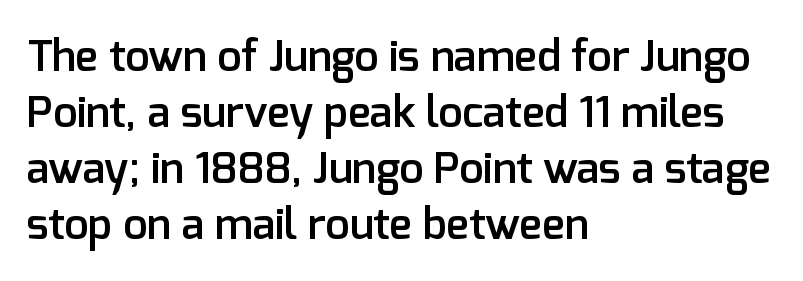
Q: Is the text bold? A: Semi-bold.
Q: Is the text italic (slanted)? A: No, it is upright.
Q: Is the typeface a serif or a sans-serif typeface? A: Sans-serif.
Q: Is the text underlined? A: No.
Q: How is the paragraph aligned? A: Left-aligned.
Q: Is the spacing between letters normal or unusually wide? A: Normal.
Q: Is the spacing between lines tight, normal or loose? A: Normal.
Q: Width (condensed, normal, or wide)? A: Normal.
Q: Stroke contrast? A: Low.
Q: x-height? A: Medium.
Q: Monospaced? A: No.
